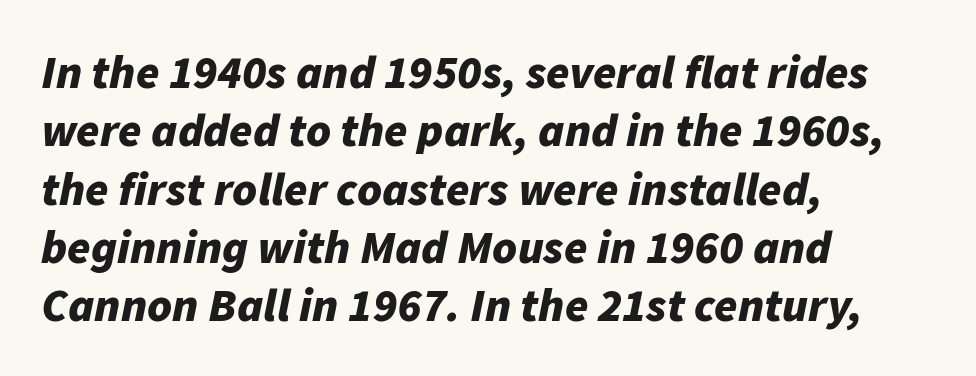
Q: Is the text bold? A: Yes.
Q: Is the text italic (slanted)? A: Yes, it leans right by about 11 degrees.
Q: Is the text underlined? A: No.
Q: How is the paragraph aligned? A: Left-aligned.
Q: Is the spacing between letters normal or unusually wide? A: Normal.
Q: Width (condensed, normal, or wide)? A: Normal.
Q: Stroke contrast? A: Low.
Q: x-height? A: Medium.
Q: Monospaced? A: No.
